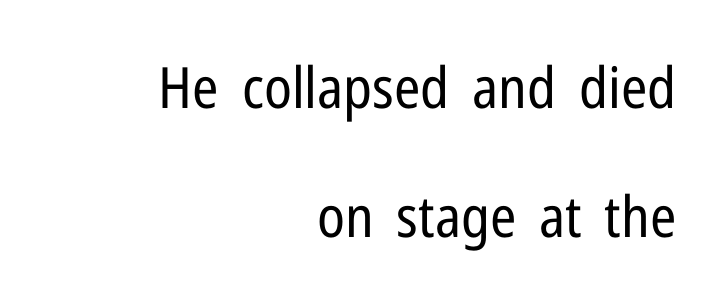
The image shows 57 px regular-weight, condensed sans-serif type, upright; set right-aligned, loose line spacing (2.27x), normal letter spacing, not underlined; low stroke contrast and a medium x-height.
